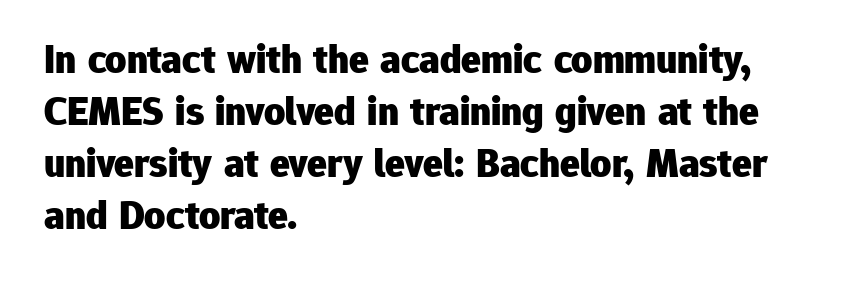
Q: Is the text bold? A: Yes.
Q: Is the text italic (slanted)? A: No, it is upright.
Q: Is the typeface a serif or a sans-serif typeface? A: Sans-serif.
Q: Is the text underlined? A: No.
Q: How is the paragraph aligned? A: Left-aligned.
Q: Is the spacing between letters normal or unusually wide? A: Normal.
Q: Is the spacing between lines tight, normal or loose? A: Normal.
Q: Width (condensed, normal, or wide)? A: Normal.
Q: Stroke contrast? A: Low.
Q: x-height? A: Medium.
Q: Monospaced? A: No.
